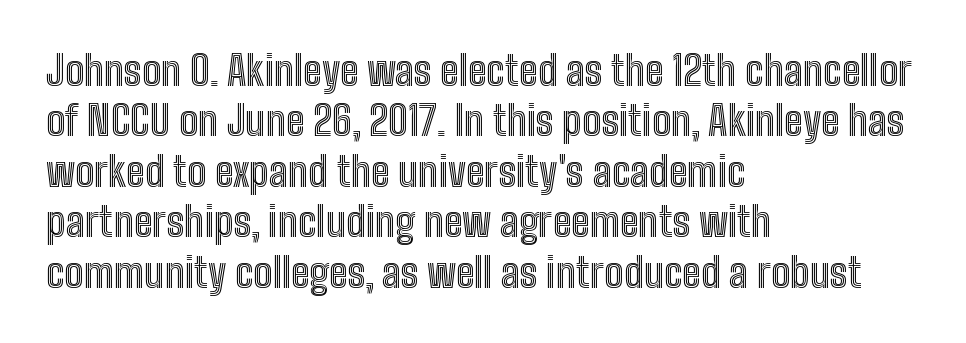
Q: Is the text italic (slanted)? A: No, it is upright.
Q: Is the text underlined? A: No.
Q: How is the paragraph aligned? A: Left-aligned.
Q: Is the spacing between letters normal or unusually wide? A: Normal.
Q: Is the spacing between lines tight, normal or loose? A: Normal.
Q: Width (condensed, normal, or wide)? A: Condensed.
Q: x-height? A: Medium.
Q: Monospaced? A: No.
